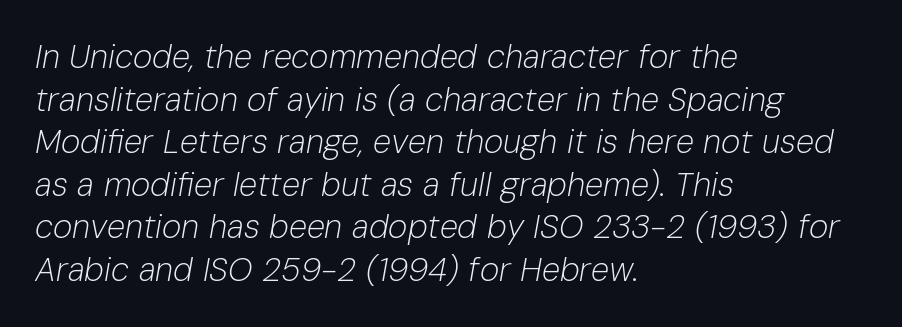
{"italic": "yes", "lean": "right", "slant_degrees": 10, "bold": "no", "weight": "light", "width": "normal", "stroke_contrast": "low", "x_height": "medium", "monospaced": "no", "underline": "no", "align": "left", "line_spacing": "normal", "line_spacing_ratio": 1.29, "letter_spacing": "normal", "letter_spacing_em": 0.0, "glyph_px": 33}
